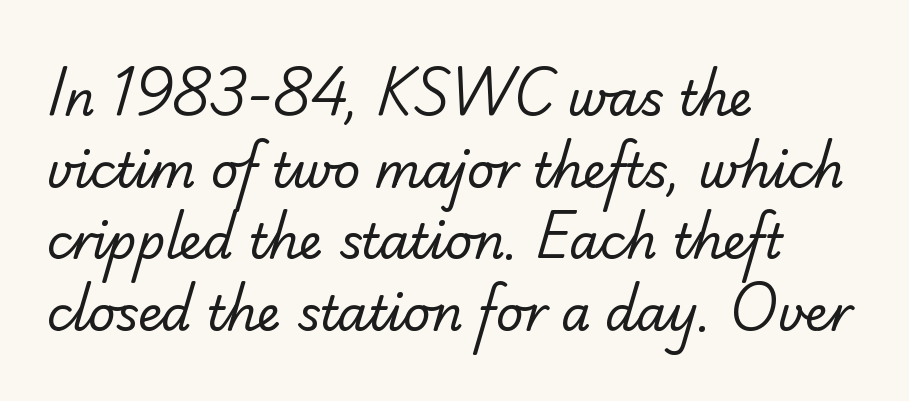
The image shows 48 px regular-weight sans-serif type; set left-aligned, normal line spacing (1.49x), normal letter spacing, not underlined; low stroke contrast and a small x-height.
